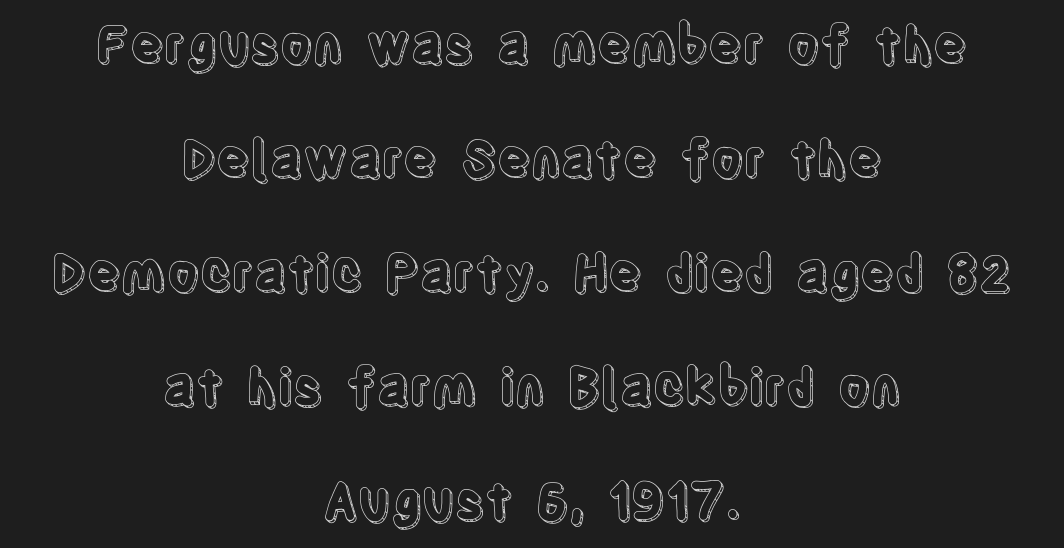
Q: Is the text italic (slanted)? A: No, it is upright.
Q: Is the text underlined? A: No.
Q: How is the paragraph aligned? A: Centered.
Q: Is the spacing between letters normal or unusually wide? A: Normal.
Q: Is the spacing between lines tight, normal or loose? A: Loose.
Q: Width (condensed, normal, or wide)? A: Condensed.
Q: x-height? A: Large.
Q: Monospaced? A: No.
